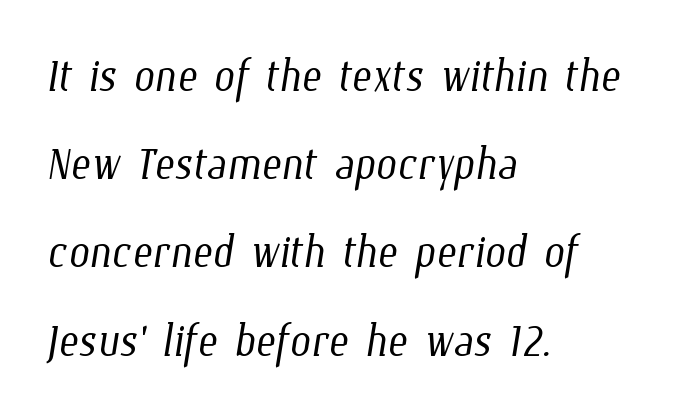
{"bold": "no", "weight": "light", "width": "condensed", "stroke_contrast": "low", "x_height": "medium", "monospaced": "no", "underline": "no", "align": "left", "line_spacing": "normal", "line_spacing_ratio": 1.47, "letter_spacing": "normal", "letter_spacing_em": 0.0, "glyph_px": 60}
